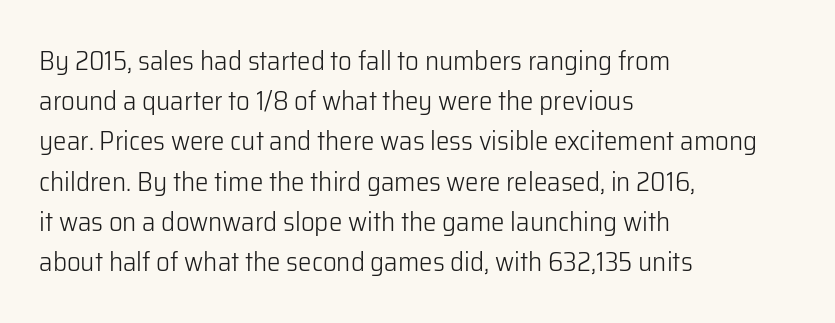
The paragraph shown leans on its left margin. Has an underline been added? It has not. The font's upright variant was chosen for this text. The cut favours lightness, reaching ordinary text weight at its darkest.
